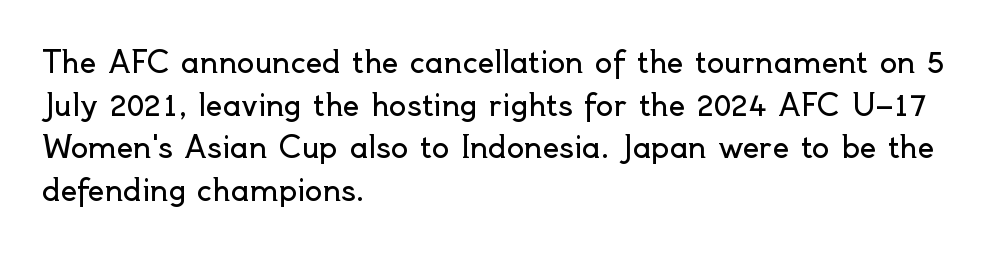
Q: Is the text bold? A: No.
Q: Is the text italic (slanted)? A: No, it is upright.
Q: Is the typeface a serif or a sans-serif typeface? A: Sans-serif.
Q: Is the text underlined? A: No.
Q: How is the paragraph aligned? A: Left-aligned.
Q: Is the spacing between letters normal or unusually wide? A: Normal.
Q: Is the spacing between lines tight, normal or loose? A: Normal.
Q: Width (condensed, normal, or wide)? A: Normal.
Q: x-height? A: Small.
Q: Monospaced? A: No.
